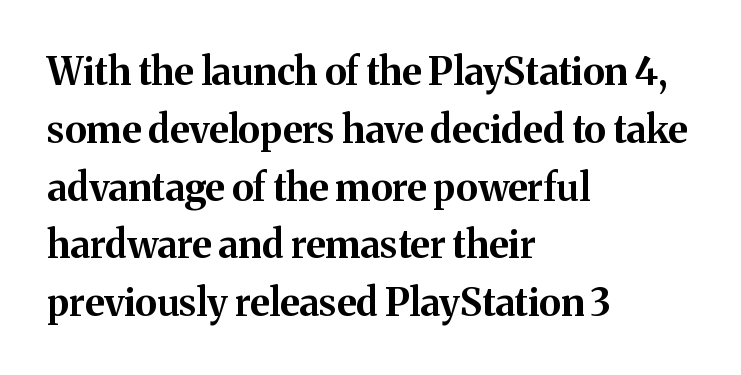
The font's upright variant was chosen for this text. Letterform terminals end in serifs throughout the passage. You'd pick this weight for a headline — it's a proper bold. Typeset ragged right — the left edge is the straight one. Here the designer chose a conventional face with non-uniform glyph widths.
